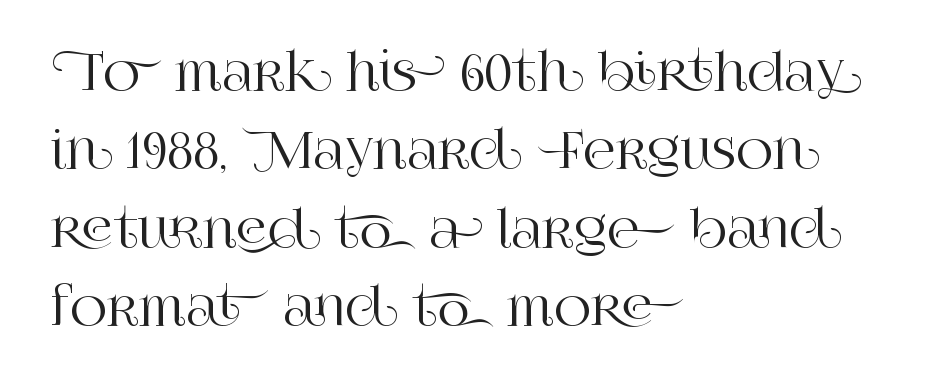
{"serif": "yes", "italic": "no", "width": "normal", "stroke_contrast": "high", "x_height": "large", "monospaced": "no", "underline": "no", "align": "left", "line_spacing": "normal", "line_spacing_ratio": 1.57, "letter_spacing": "normal", "letter_spacing_em": 0.0, "glyph_px": 50}
